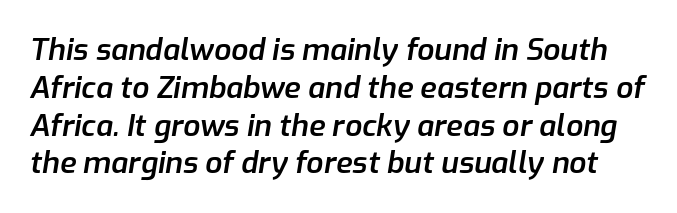
Each new line begins a customary step beneath the previous one. Is this a fixed-width face? No — the glyphs have proportional, varying widths. Compared with ordinary roman type, these characters are visibly tilted. What stands out about the letter spacing? Nothing — it is the standard amount.
